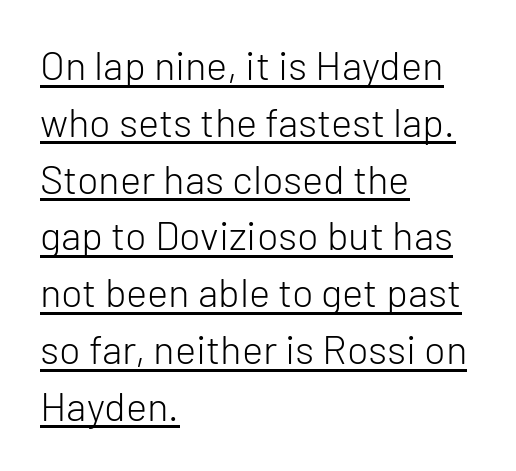
The image shows 40 px light sans-serif type, upright; set left-aligned, normal line spacing (1.42x), normal letter spacing, underlined; low stroke contrast and a medium x-height.
